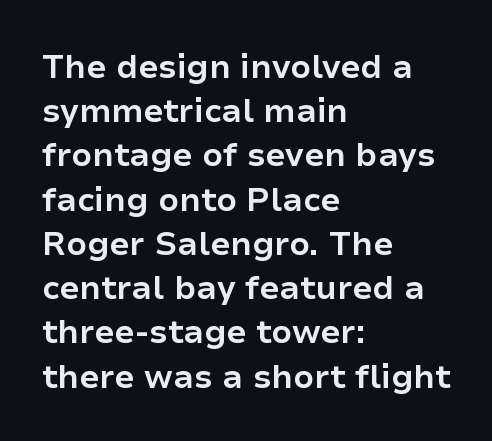
Q: Is the text bold? A: Yes.
Q: Is the text italic (slanted)? A: No, it is upright.
Q: Is the typeface a serif or a sans-serif typeface? A: Sans-serif.
Q: Is the text underlined? A: No.
Q: How is the paragraph aligned? A: Left-aligned.
Q: Is the spacing between letters normal or unusually wide? A: Normal.
Q: Is the spacing between lines tight, normal or loose? A: Normal.
Q: Width (condensed, normal, or wide)? A: Normal.
Q: Stroke contrast? A: Low.
Q: x-height? A: Medium.
Q: Monospaced? A: No.
